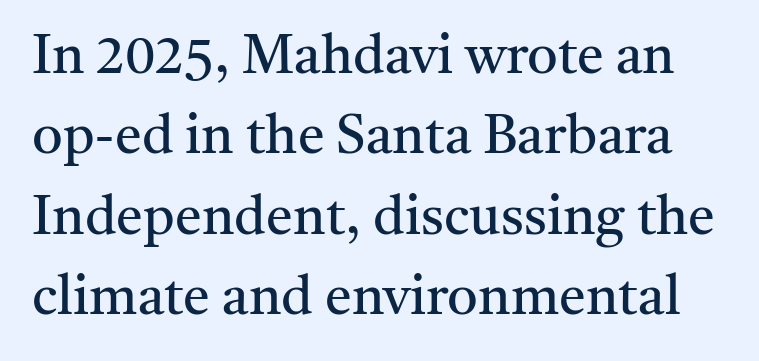
Q: Is the text bold? A: No.
Q: Is the text italic (slanted)? A: No, it is upright.
Q: Is the typeface a serif or a sans-serif typeface? A: Serif.
Q: Is the text underlined? A: No.
Q: Is the spacing between letters normal or unusually wide? A: Normal.
Q: Is the spacing between lines tight, normal or loose? A: Normal.
Q: Width (condensed, normal, or wide)? A: Normal.
Q: Stroke contrast? A: Medium.
Q: x-height? A: Medium.
Q: Monospaced? A: No.
